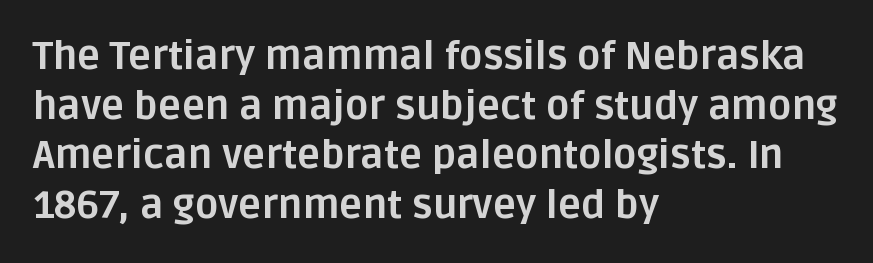
Typeset ragged right — the left edge is the straight one. The rendering shows plain stroke endings on the letterforms — a sans-serif design. Tracking here is standard; glyphs follow each other at the usual distance. Posture: vertical. The face used here is proportionally spaced, like ordinary book or web type. Underlining? Definitely not there.
